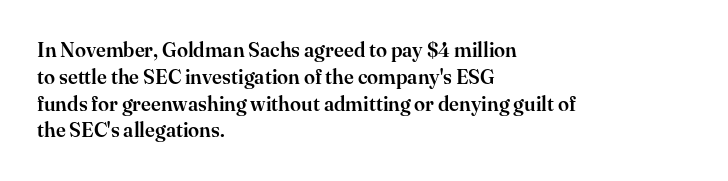
The vertical gap from one line to the next is medium. The letters sit at their default tracking, neither squeezed nor spread. A student would call this left alignment; a typographer would say flush left, rag right. Does the lettering tilt? It doesn't — this is upright.
